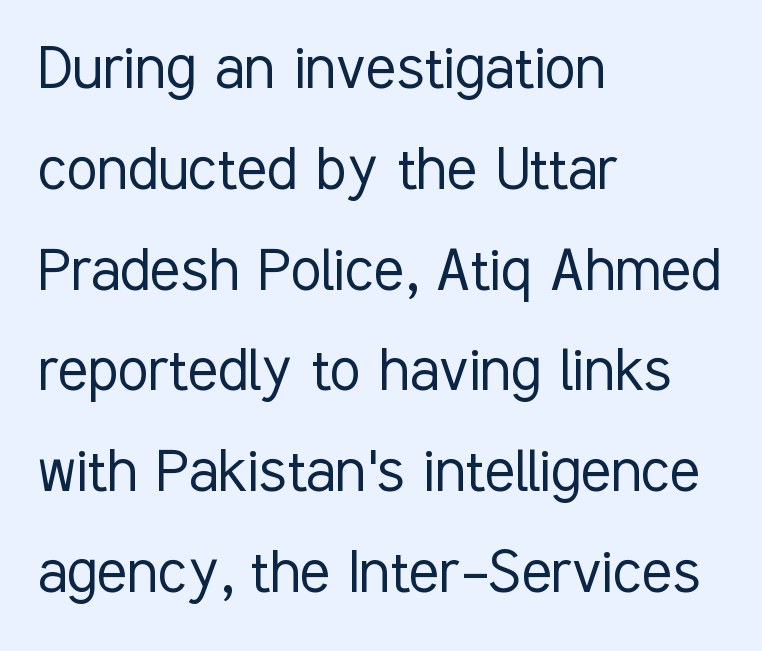
A typesetter would label this face a sans. The type sits square on the baseline with zero lean. Compared with typical body copy, the letter spacing here is the same. Compared with a centered layout, this one pins lines to the left instead. Spacing verdict: proportional, widths tailored to each character. Words float on clear page, feet unadorned.
